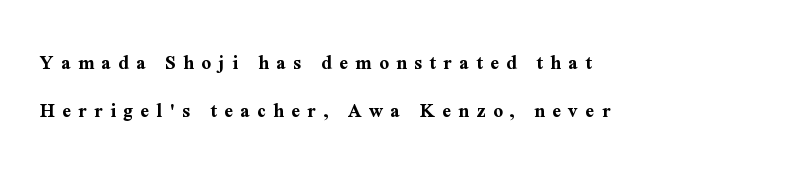
Tracking here is generous; glyphs stand well apart from one another. Nope, not italic — everything's standing straight. Successive baselines arrive slowly, with a big drop between each. Its strokes are broad and dark, the hallmark of bold type.
